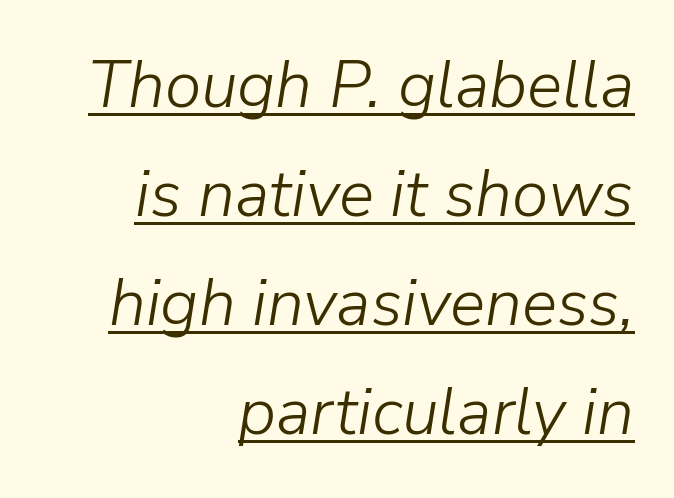
The image shows 66 px light type, italic (leaning right); set right-aligned, normal line spacing (1.65x), normal letter spacing, underlined; low stroke contrast and a medium x-height.
